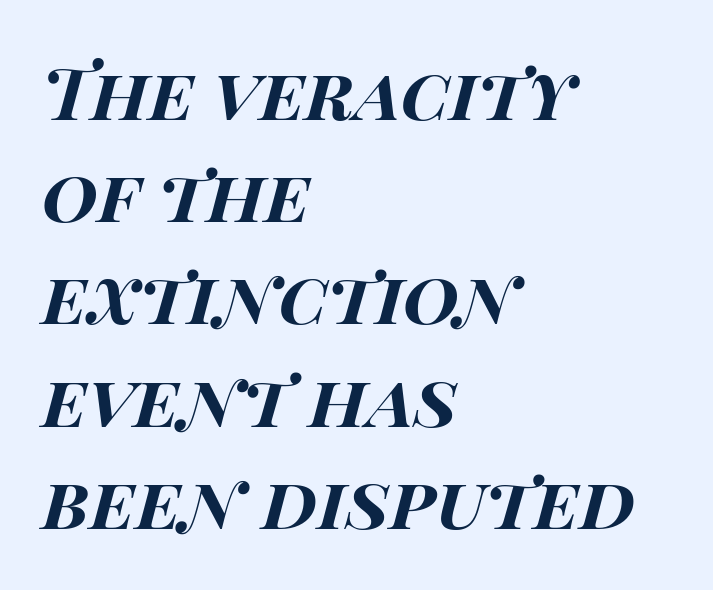
Is the letter spacing exaggerated? No — it looks like the ordinary default. Character widths vary here, with narrow letters taking less room than wide ones. It's the slanting kind of type. Students, this is bold: see how much ink each stroke carries. The foot of each line stays bare and open. The passage is arranged the way most books set body copy — flush left.
